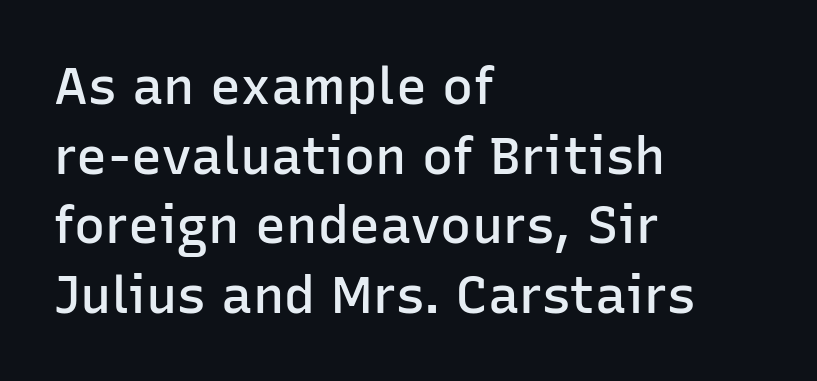
The image shows 52 px semibold sans-serif type, upright; set left-aligned, normal line spacing (1.34x), normal letter spacing, not underlined; low stroke contrast and a medium x-height.
